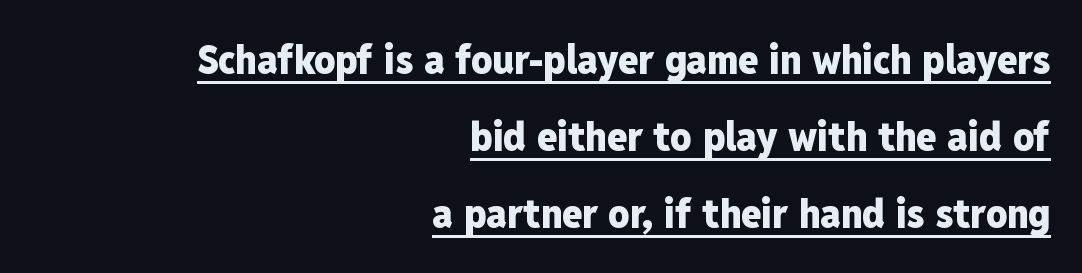
{"serif": "no", "italic": "no", "bold": "yes", "weight": "heavy", "width": "condensed", "stroke_contrast": "low", "x_height": "medium", "monospaced": "no", "underline": "yes", "align": "right", "line_spacing_ratio": 1.88, "letter_spacing": "normal", "letter_spacing_em": 0.0, "glyph_px": 41}
